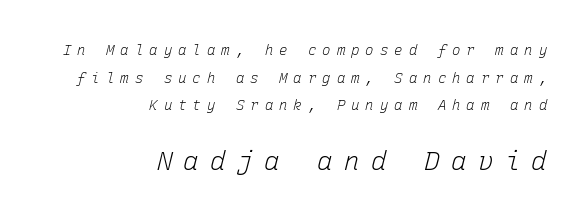
The image shows 26 px text type, italic (leaning right); set right-aligned, loose line spacing (1.98x), unusually wide letter spacing (+0.43 em), not underlined; the second (bottom) block is 1.86x larger.
